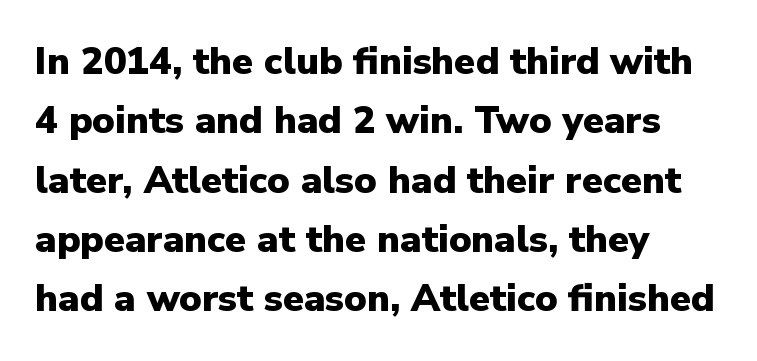
{"serif": "no", "italic": "no", "bold": "yes", "weight": "heavy", "width": "normal", "stroke_contrast": "low", "x_height": "medium", "monospaced": "no", "underline": "no", "align": "left", "line_spacing": "normal", "line_spacing_ratio": 1.56, "letter_spacing": "normal", "letter_spacing_em": 0.0, "glyph_px": 38}
